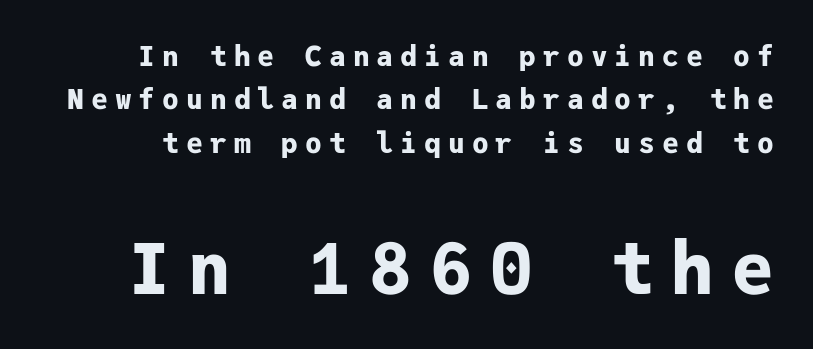
The image shows 71 px bold sans-serif type, upright, monospaced; set normal line spacing (1.55x), unusually wide letter spacing (+0.25 em), not underlined; the second (bottom) block is 2.54x larger; low stroke contrast and a medium x-height.
